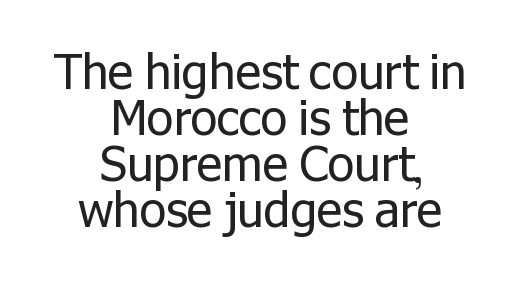
The image shows 48 px regular-weight sans-serif type, upright; set centered, tight line spacing (0.96x), normal letter spacing, not underlined; low stroke contrast and a medium x-height.
